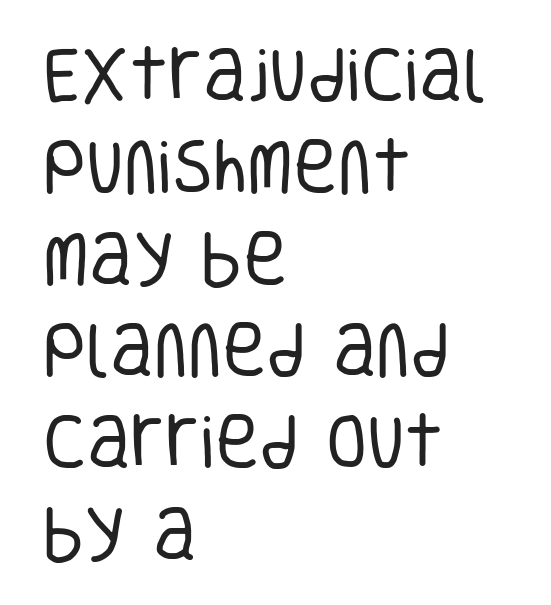
{"serif": "no", "italic": "no", "bold": "no", "weight": "regular", "width": "condensed", "stroke_contrast": "low", "x_height": "large", "monospaced": "no", "underline": "no", "align": "left", "line_spacing": "normal", "line_spacing_ratio": 1.53, "letter_spacing": "normal", "letter_spacing_em": 0.0, "glyph_px": 60}
